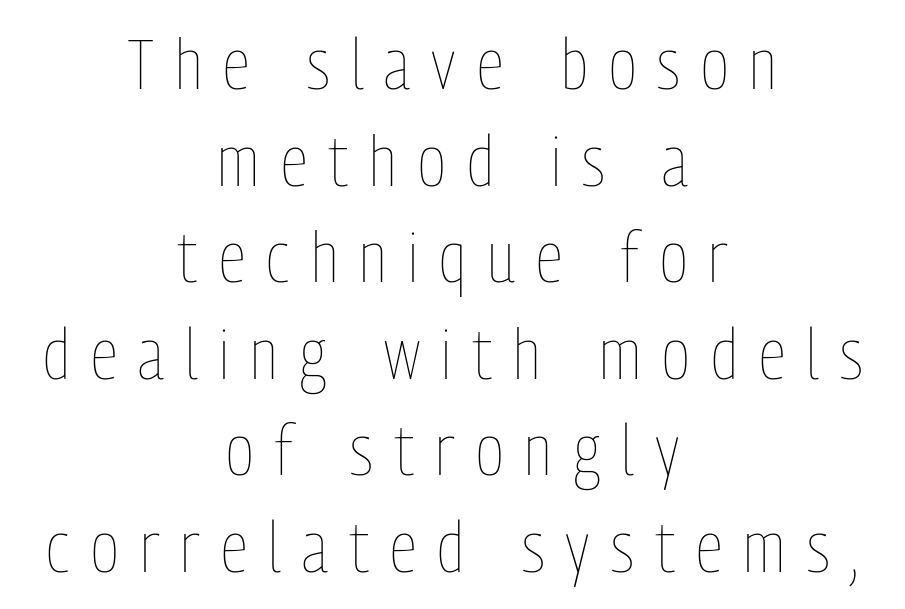
{"italic": "no", "bold": "no", "weight": "thin", "width": "condensed", "stroke_contrast": "low", "x_height": "medium", "monospaced": "no", "underline": "no", "align": "center", "line_spacing": "normal", "line_spacing_ratio": 1.36, "letter_spacing": "wide", "letter_spacing_em": 0.3, "glyph_px": 71}
